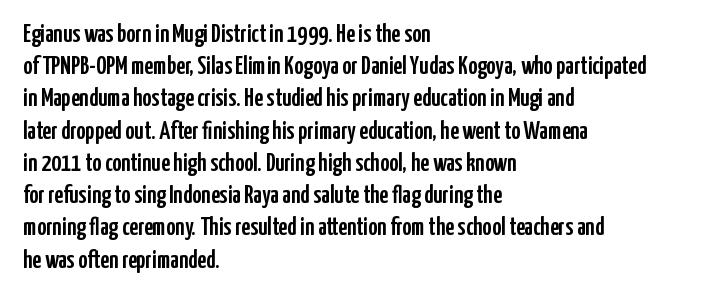
No italicization has been applied; the sample stays upright. This sample uses plain, unmodified letter spacing. Decoration check: the copy has no underline. The typesetter chose a ragged-right arrangement here. Interline gaps are of average width in this sample.
